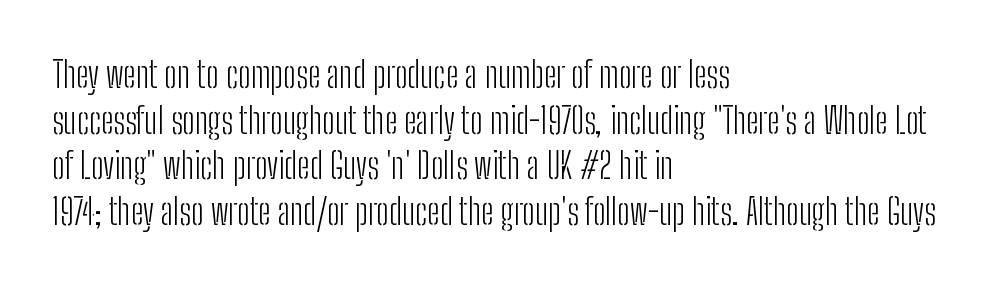
{"serif": "no", "italic": "no", "bold": "no", "weight": "light", "width": "condensed", "stroke_contrast": "low", "x_height": "medium", "monospaced": "no", "underline": "no", "align": "left", "line_spacing": "normal", "line_spacing_ratio": 1.27, "letter_spacing": "normal", "letter_spacing_em": 0.0, "glyph_px": 36}
